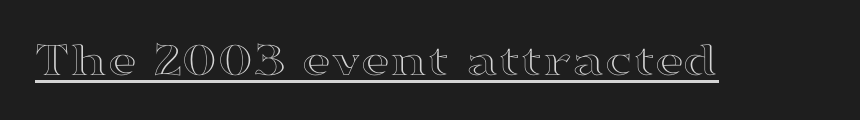
The passage shown is typed in a proportional face where columns would drift. Notice how a bar underscores the lettering throughout. If you drew a line through each stem, it would be perfectly vertical. In terms of letterspacing, this is plain default setting.
